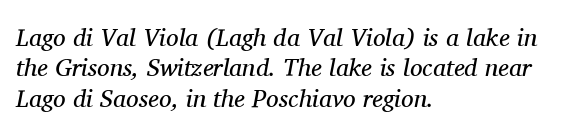
Q: Is the text bold? A: No.
Q: Is the text italic (slanted)? A: Yes, it leans right by about 11 degrees.
Q: Is the text underlined? A: No.
Q: How is the paragraph aligned? A: Left-aligned.
Q: Is the spacing between letters normal or unusually wide? A: Normal.
